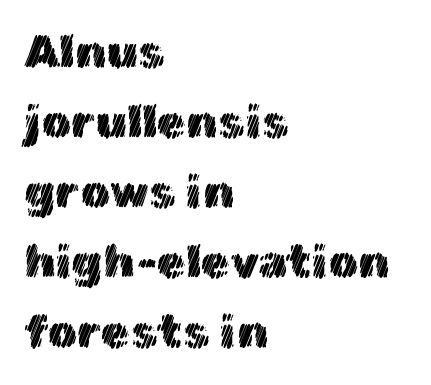
Q: Is the text italic (slanted)? A: No, it is upright.
Q: Is the text underlined? A: No.
Q: How is the paragraph aligned? A: Left-aligned.
Q: Is the spacing between letters normal or unusually wide? A: Normal.
Q: Is the spacing between lines tight, normal or loose? A: Normal.
Q: Width (condensed, normal, or wide)? A: Normal.
Q: x-height? A: Medium.
Q: Monospaced? A: No.
